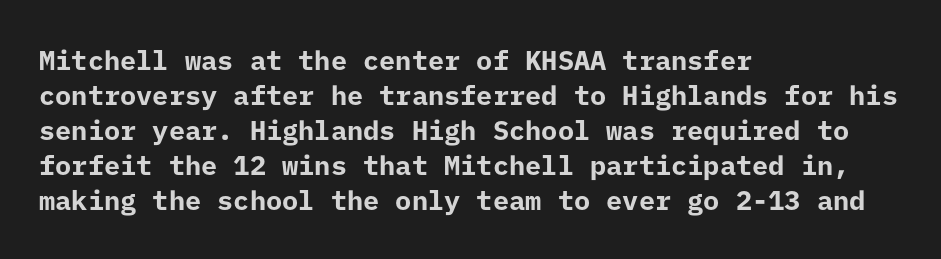
Q: Is the text bold? A: Yes.
Q: Is the text italic (slanted)? A: No, it is upright.
Q: Is the text underlined? A: No.
Q: How is the paragraph aligned? A: Left-aligned.
Q: Is the spacing between letters normal or unusually wide? A: Normal.
Q: Is the spacing between lines tight, normal or loose? A: Normal.
